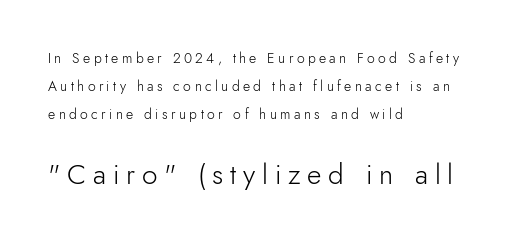
The image shows 28 px light sans-serif type, upright; set left-aligned, loose line spacing (1.99x), unusually wide letter spacing (+0.24 em), not underlined; the second (bottom) block is 2.0x larger; low stroke contrast and a small x-height.
